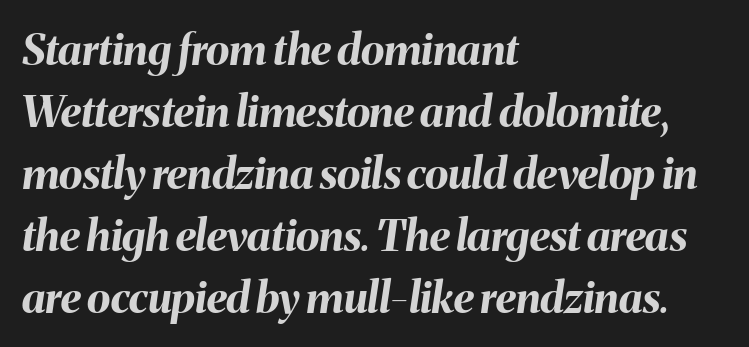
{"italic": "yes", "lean": "right", "slant_degrees": 8, "bold": "yes", "weight": "bold", "width": "normal", "stroke_contrast": "medium", "x_height": "medium", "monospaced": "no", "underline": "no", "align": "left", "line_spacing": "normal", "line_spacing_ratio": 1.44, "letter_spacing": "normal", "letter_spacing_em": 0.0, "glyph_px": 43}
